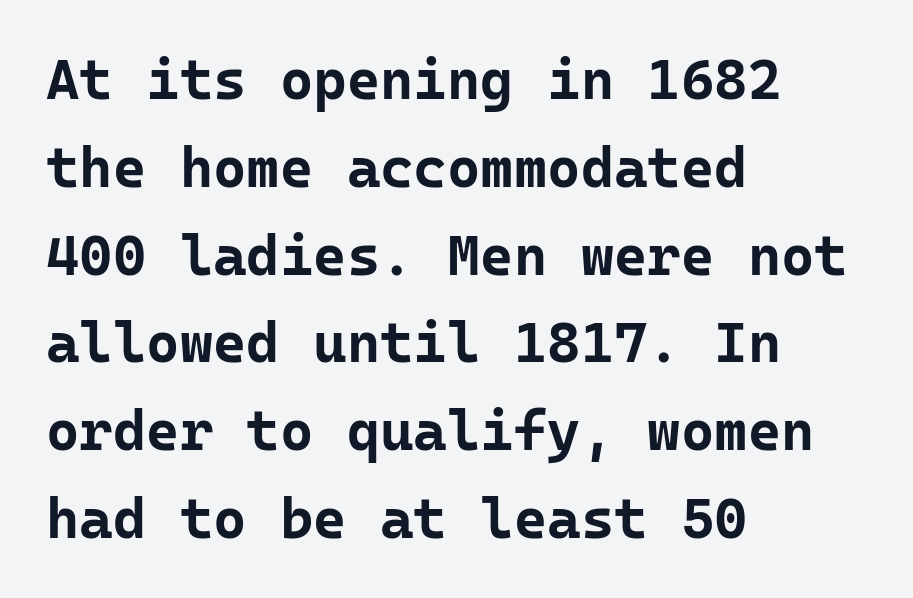
Q: Is the text bold? A: Yes.
Q: Is the text italic (slanted)? A: No, it is upright.
Q: Is the typeface a serif or a sans-serif typeface? A: Sans-serif.
Q: Is the text underlined? A: No.
Q: How is the paragraph aligned? A: Left-aligned.
Q: Is the spacing between letters normal or unusually wide? A: Normal.
Q: Is the spacing between lines tight, normal or loose? A: Normal.
Q: Width (condensed, normal, or wide)? A: Normal.
Q: Stroke contrast? A: Low.
Q: x-height? A: Medium.
Q: Monospaced? A: Yes.
